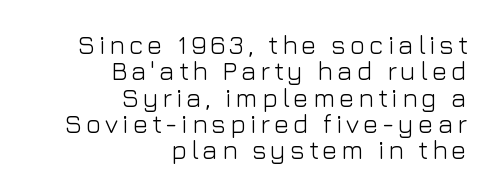
{"italic": "no", "bold": "no", "underline": "no", "align": "right", "line_spacing": "tight", "line_spacing_ratio": 1.01, "glyph_px": 26}
